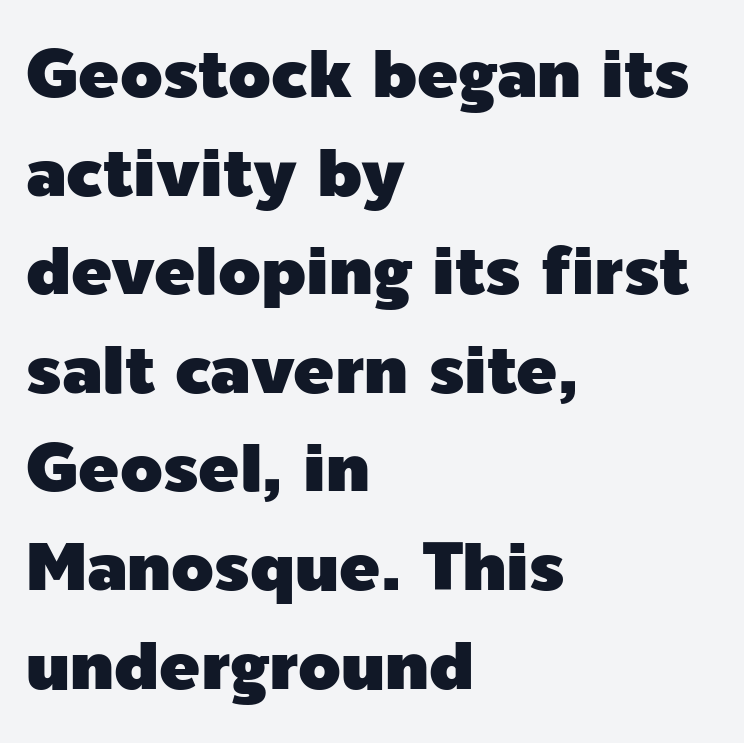
Q: Is the text italic (slanted)? A: No, it is upright.
Q: Is the typeface a serif or a sans-serif typeface? A: Sans-serif.
Q: Is the text underlined? A: No.
Q: How is the paragraph aligned? A: Left-aligned.
Q: Is the spacing between letters normal or unusually wide? A: Normal.
Q: Is the spacing between lines tight, normal or loose? A: Normal.
Q: Width (condensed, normal, or wide)? A: Normal.
Q: x-height? A: Medium.
Q: Monospaced? A: No.
